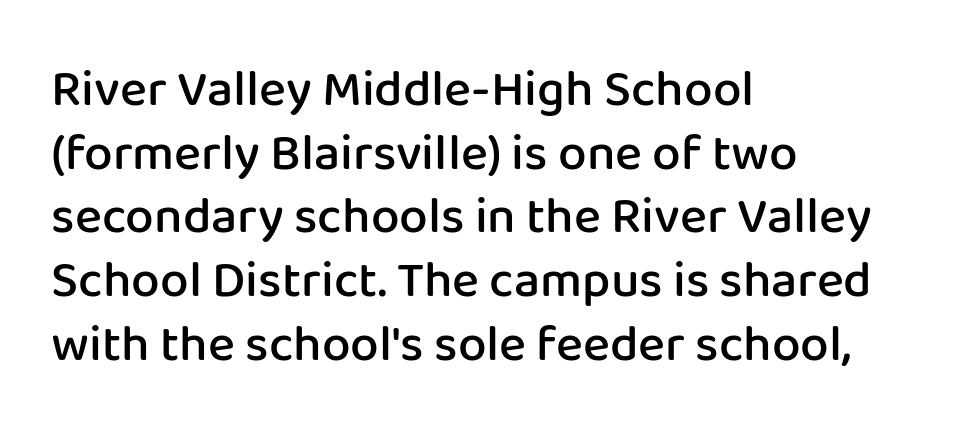
Each line starts at the same left margin while the right side varies. How heavy is the stroke? Medium-heavy — a semibold, shy of bold. The line-height multiplier appears to be the usual default. Is there any slant? The stems are plumb. Type without underlining.
